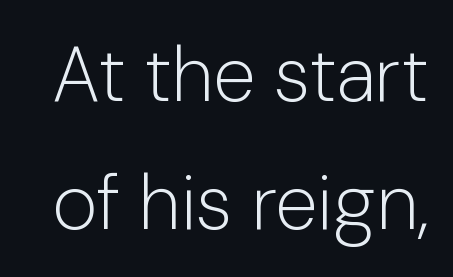
The image shows 77 px light sans-serif type, upright; set normal line spacing (1.66x), normal letter spacing, not underlined; low stroke contrast and a medium x-height.
